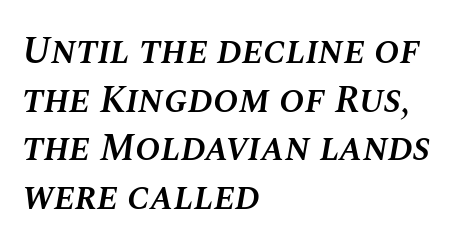
Q: Is the text bold? A: Semi-bold.
Q: Is the text italic (slanted)? A: Yes, it leans right by about 10 degrees.
Q: Is the text underlined? A: No.
Q: How is the paragraph aligned? A: Left-aligned.
Q: Is the spacing between letters normal or unusually wide? A: Normal.
Q: Is the spacing between lines tight, normal or loose? A: Normal.
Q: Width (condensed, normal, or wide)? A: Normal.
Q: Stroke contrast? A: Medium.
Q: x-height? A: Large.
Q: Monospaced? A: No.
